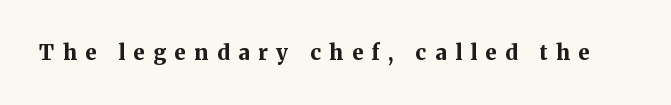
{"italic": "no", "bold": "yes", "underline": "no", "letter_spacing": "wide", "letter_spacing_em": 0.41, "glyph_px": 21}
